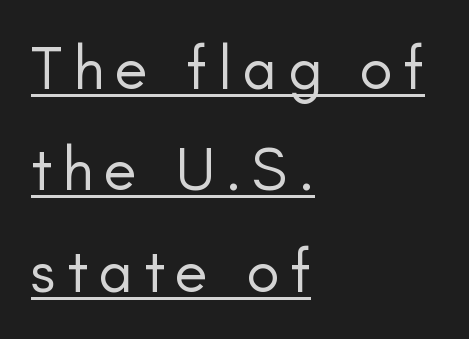
Stroke thickness stays within the range of a standard reading face or lighter. The string is rendered with underlining switched on. These lines are rendered in a variable-pitch font. These lines sit exactly where default settings would place them. This is roman type, the default non-slanted kind. The characters display no serif detailing; their extremities are plain.
